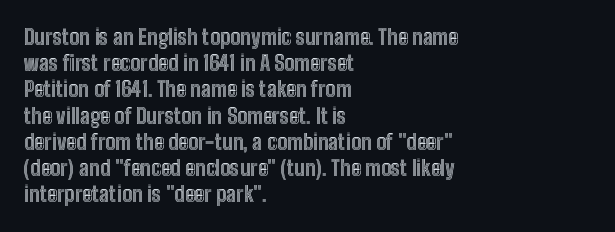
A typesetter would call this leading conventional body-copy spacing. Upright lettering throughout. This rendering uses left alignment, leaving the right contour irregular. The letterforms sit shoulder to shoulder at normal distance. Decoration check: the copy has no underline.
